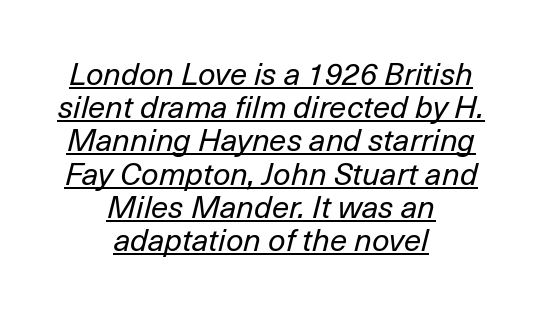
{"italic": "yes", "lean": "right", "slant_degrees": 14, "bold": "no", "weight": "regular", "width": "normal", "stroke_contrast": "low", "x_height": "medium", "monospaced": "no", "underline": "yes", "align": "center", "line_spacing": "tight", "line_spacing_ratio": 1.07, "letter_spacing": "normal", "letter_spacing_em": 0.0, "glyph_px": 31}
